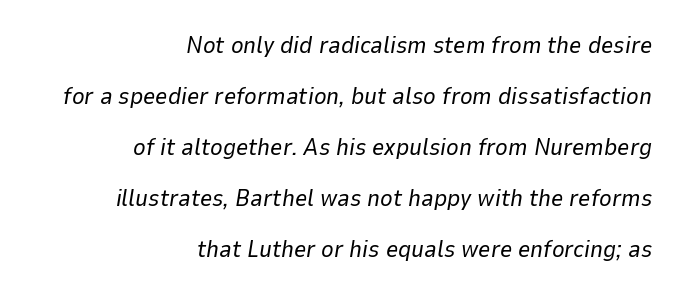
Q: Is the text bold? A: No.
Q: Is the text italic (slanted)? A: Yes, it leans right by about 9 degrees.
Q: Is the text underlined? A: No.
Q: How is the paragraph aligned? A: Right-aligned.
Q: Is the spacing between letters normal or unusually wide? A: Normal.
Q: Is the spacing between lines tight, normal or loose? A: Loose.
